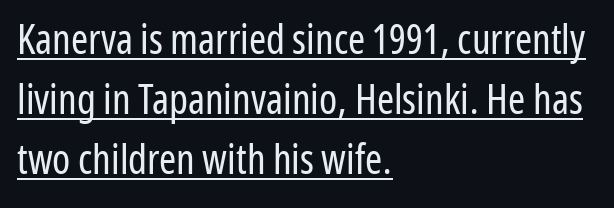
No letter is thick-stroked: the sample isn't bold. Typographically, this falls in the sans-serif category. Does a line run under the words? Yes, clearly. Is this a fixed-width face? No — the glyphs have proportional, varying widths. The type is set solid horizontally, with unmodified tracking. Horizontal alignment here is leftward, the default for most running prose.
